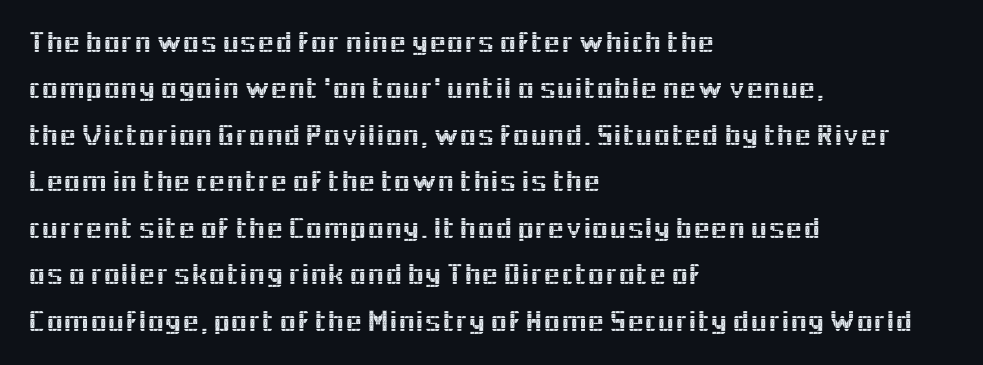
Is the letter spacing exaggerated? No — it looks like the ordinary default. Reading down the block, your eye returns to a fixed left position each line. The type sits square on the baseline with zero lean. Beneath every word, the page is bare. Students, observe: this is what conventionally led text looks like. Does the type have serifs? No, each stem ends abruptly.
